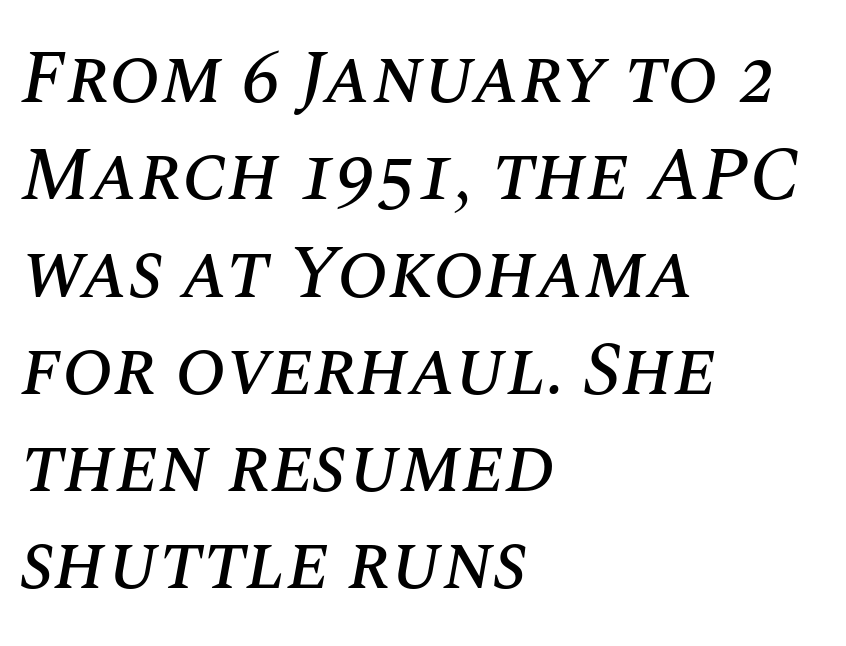
{"italic": "yes", "lean": "right", "slant_degrees": 10, "width": "normal", "stroke_contrast": "medium", "x_height": "large", "monospaced": "no", "underline": "no", "align": "left", "line_spacing": "normal", "line_spacing_ratio": 1.28, "letter_spacing": "normal", "letter_spacing_em": 0.0, "glyph_px": 76}
